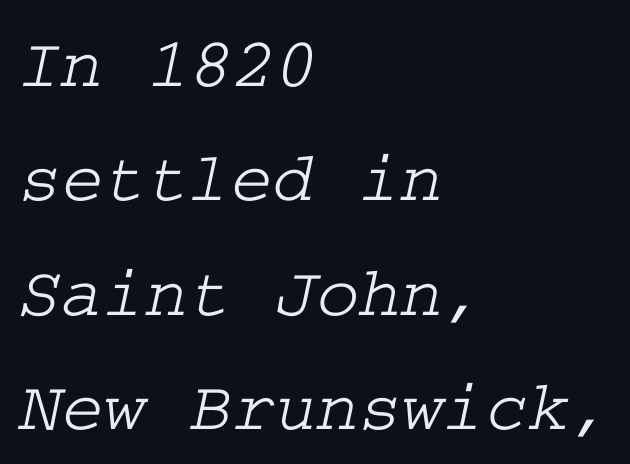
The image shows 72 px wide serif type; set left-aligned, normal line spacing (1.59x), normal letter spacing, not underlined; low stroke contrast and a medium x-height.
